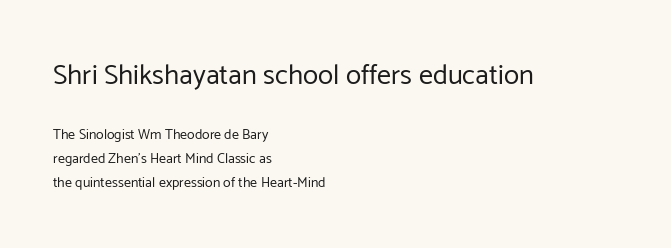
{"serif": "no", "italic": "no", "bold": "no", "weight": "regular", "width": "normal", "stroke_contrast": "low", "x_height": "medium", "monospaced": "no", "underline": "no", "align": "left", "line_spacing": "normal", "line_spacing_ratio": 1.7, "letter_spacing": "normal", "letter_spacing_em": 0.0, "larger_block": "first", "size_ratio": 2.0, "glyph_px": 28}
